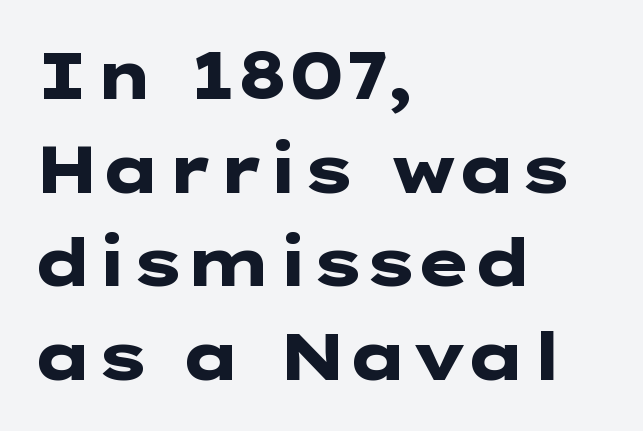
Q: Is the text bold? A: Yes.
Q: Is the text italic (slanted)? A: No, it is upright.
Q: Is the typeface a serif or a sans-serif typeface? A: Sans-serif.
Q: Is the text underlined? A: No.
Q: How is the paragraph aligned? A: Left-aligned.
Q: Is the spacing between letters normal or unusually wide? A: Normal.
Q: Is the spacing between lines tight, normal or loose? A: Normal.
Q: Width (condensed, normal, or wide)? A: Wide.
Q: Stroke contrast? A: Low.
Q: x-height? A: Medium.
